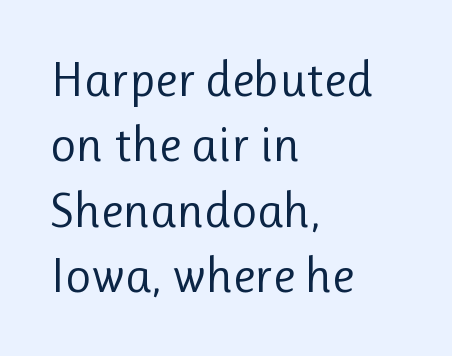
No italicization has been applied; the sample stays upright. Has an underline been added? It has not. The designer left line spacing at the default. Look at the bottom of the vertical strokes: they stop flat, with no serifs. Does extra space separate the letters? No, they use regular spacing. Proportional: the letters do not fall into vertical columns.
